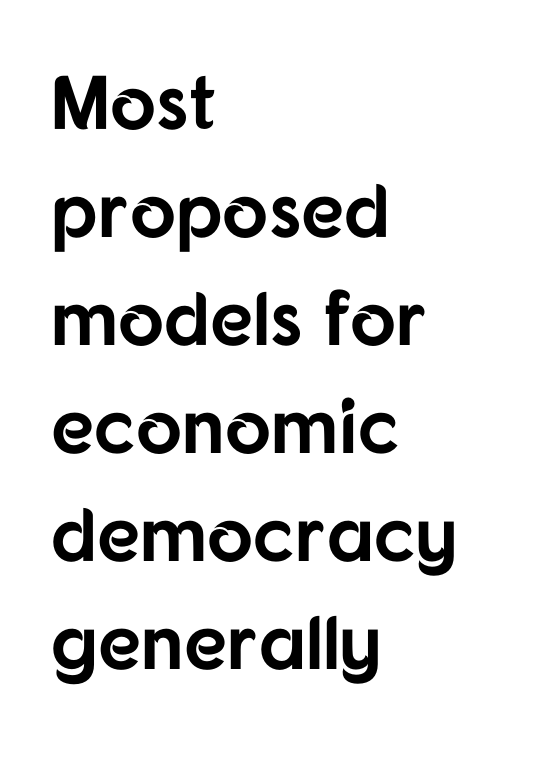
The image shows 76 px bold sans-serif type, upright; set left-aligned, normal line spacing (1.42x), normal letter spacing, not underlined; low stroke contrast and a medium x-height.
